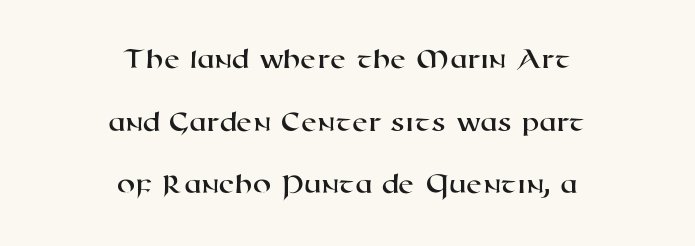
Q: Is the typeface a serif or a sans-serif typeface? A: Sans-serif.
Q: Is the text underlined? A: No.
Q: How is the paragraph aligned? A: Centered.
Q: Is the spacing between letters normal or unusually wide? A: Normal.
Q: Is the spacing between lines tight, normal or loose? A: Loose.
Q: Width (condensed, normal, or wide)? A: Wide.
Q: Stroke contrast? A: High.
Q: x-height? A: Medium.
Q: Monospaced? A: No.
